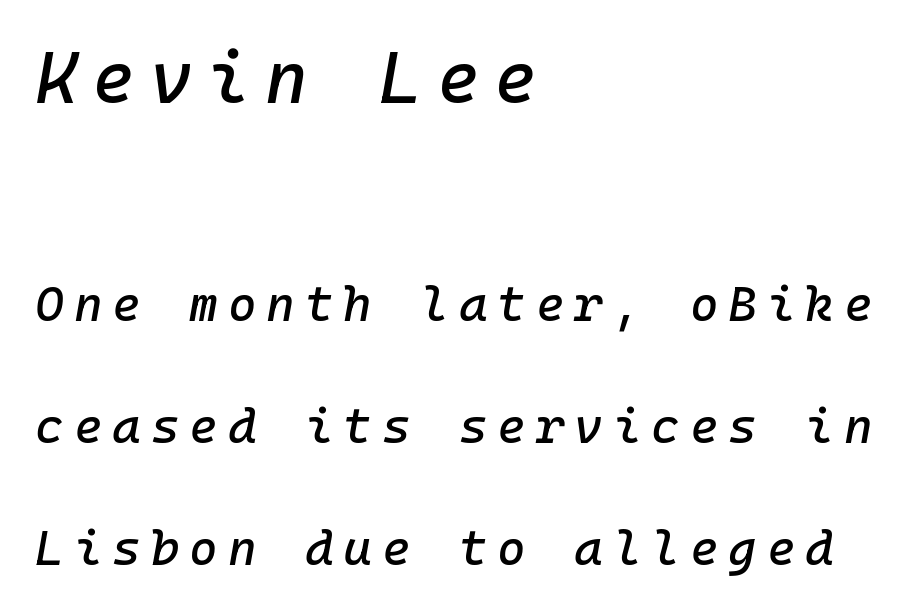
{"italic": "yes", "lean": "right", "slant_degrees": 10, "width": "normal", "stroke_contrast": "low", "x_height": "medium", "underline": "no", "align": "left", "line_spacing": "loose", "line_spacing_ratio": 2.49, "letter_spacing": "wide", "letter_spacing_em": 0.2, "larger_block": "first", "size_ratio": 1.49, "glyph_px": 73}
